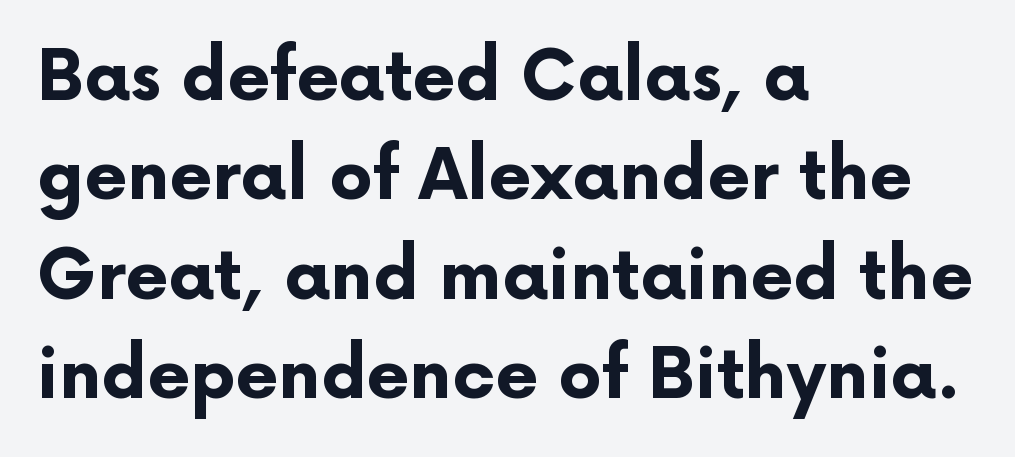
The image shows 69 px bold sans-serif type, upright; set left-aligned, normal line spacing (1.44x), normal letter spacing, not underlined; low stroke contrast and a medium x-height.
